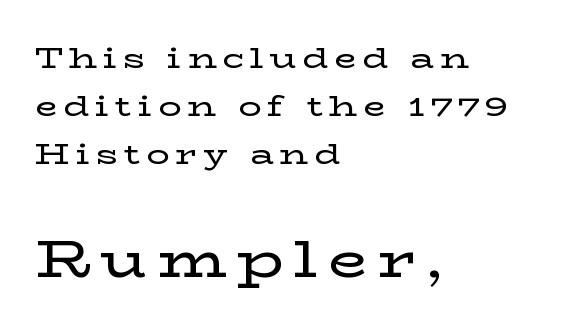
The paragraph has a hard left edge and a soft right edge. Is the letter spacing exaggerated? Yes — the characters are pushed far apart. Normally led — the rows are evenly, conventionally spaced. A clean baseline with only descenders dipping below it. This layout puts the modest block above and the oversized block below.
